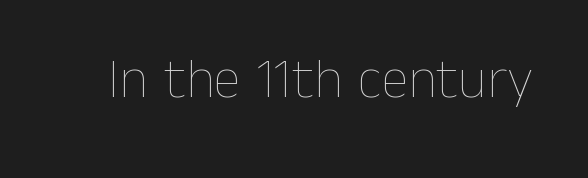
Q: Is the text bold? A: No.
Q: Is the text italic (slanted)? A: No, it is upright.
Q: Is the text underlined? A: No.
Q: Is the spacing between letters normal or unusually wide? A: Normal.
Q: Width (condensed, normal, or wide)? A: Normal.
Q: Stroke contrast? A: Low.
Q: x-height? A: Medium.
Q: Monospaced? A: No.
